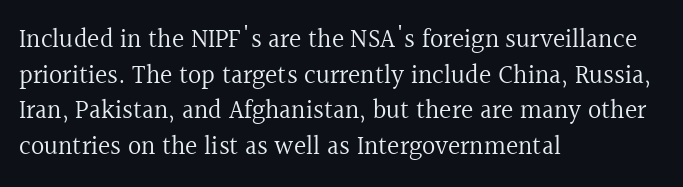
Q: Is the text bold? A: No.
Q: Is the text italic (slanted)? A: No, it is upright.
Q: Is the text underlined? A: No.
Q: How is the paragraph aligned? A: Left-aligned.
Q: Is the spacing between letters normal or unusually wide? A: Normal.
Q: Is the spacing between lines tight, normal or loose? A: Normal.
